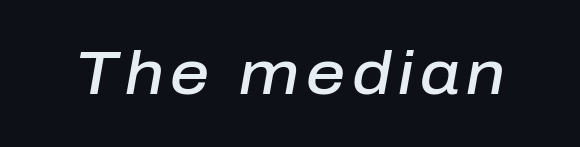
The image shows 61 px semibold type, italic (leaning right); set not underlined; low stroke contrast and a medium x-height.
